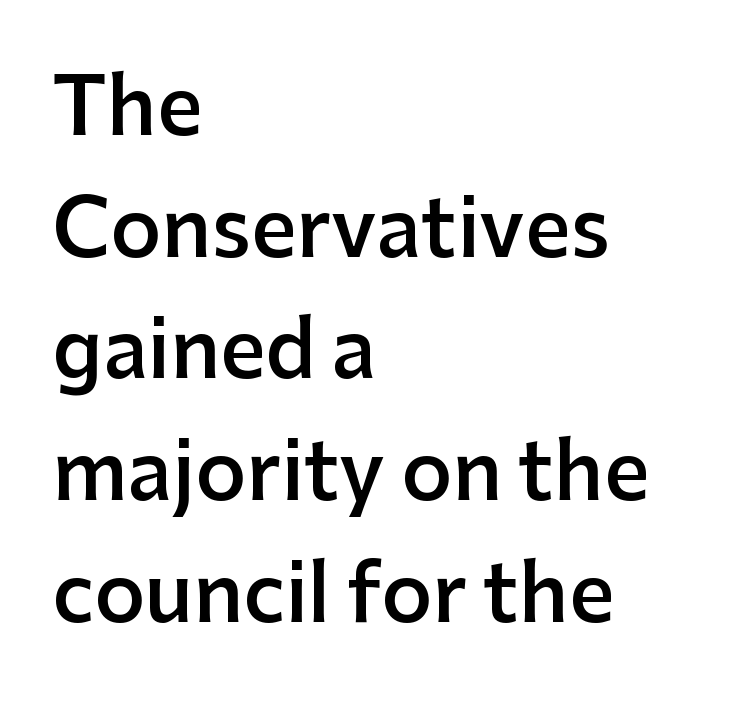
Q: Is the text bold? A: Semi-bold.
Q: Is the text italic (slanted)? A: No, it is upright.
Q: Is the typeface a serif or a sans-serif typeface? A: Sans-serif.
Q: Is the text underlined? A: No.
Q: How is the paragraph aligned? A: Left-aligned.
Q: Is the spacing between letters normal or unusually wide? A: Normal.
Q: Is the spacing between lines tight, normal or loose? A: Normal.
Q: Width (condensed, normal, or wide)? A: Normal.
Q: Stroke contrast? A: Low.
Q: x-height? A: Medium.
Q: Monospaced? A: No.
